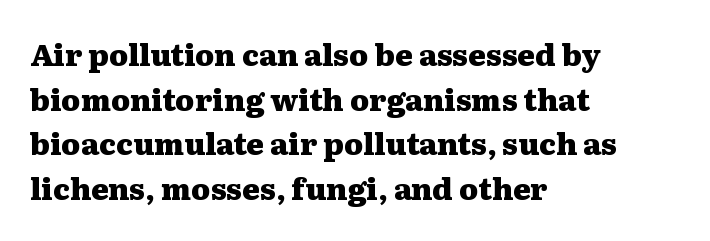
Q: Is the text bold? A: Yes.
Q: Is the text italic (slanted)? A: No, it is upright.
Q: Is the typeface a serif or a sans-serif typeface? A: Serif.
Q: Is the text underlined? A: No.
Q: How is the paragraph aligned? A: Left-aligned.
Q: Is the spacing between letters normal or unusually wide? A: Normal.
Q: Is the spacing between lines tight, normal or loose? A: Normal.
Q: Width (condensed, normal, or wide)? A: Wide.
Q: Stroke contrast? A: Medium.
Q: x-height? A: Medium.
Q: Monospaced? A: No.
